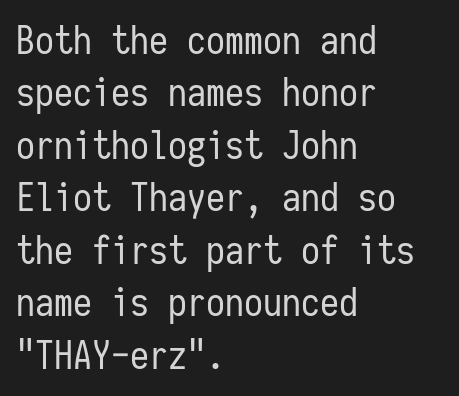
{"serif": "no", "italic": "no", "bold": "no", "weight": "regular", "width": "condensed", "stroke_contrast": "low", "x_height": "medium", "monospaced": "yes", "underline": "no", "align": "left", "line_spacing": "normal", "line_spacing_ratio": 1.38, "letter_spacing": "normal", "letter_spacing_em": 0.0, "glyph_px": 38}
